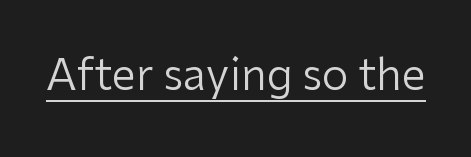
Q: Is the text bold? A: No.
Q: Is the text italic (slanted)? A: No, it is upright.
Q: Is the typeface a serif or a sans-serif typeface? A: Sans-serif.
Q: Is the text underlined? A: Yes.
Q: Is the spacing between letters normal or unusually wide? A: Normal.
Q: Width (condensed, normal, or wide)? A: Normal.
Q: Stroke contrast? A: Low.
Q: x-height? A: Medium.
Q: Monospaced? A: No.
